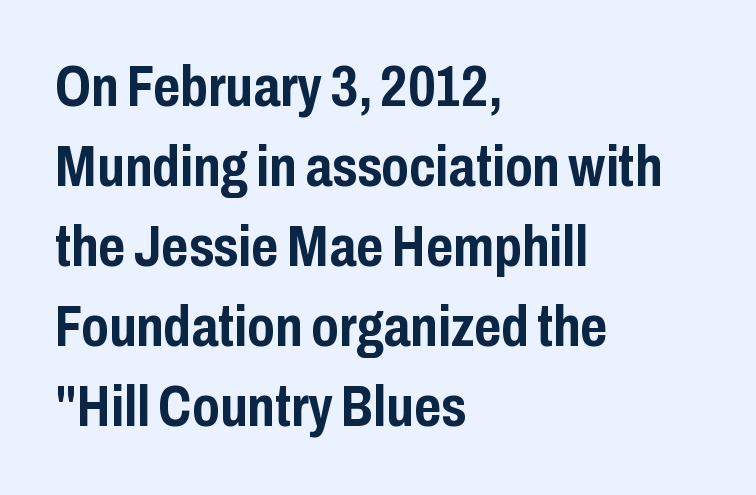
{"serif": "no", "italic": "no", "bold": "yes", "weight": "semibold", "width": "condensed", "stroke_contrast": "low", "x_height": "medium", "monospaced": "no", "underline": "no", "align": "left", "line_spacing": "normal", "line_spacing_ratio": 1.38, "letter_spacing": "normal", "letter_spacing_em": 0.0, "glyph_px": 58}
